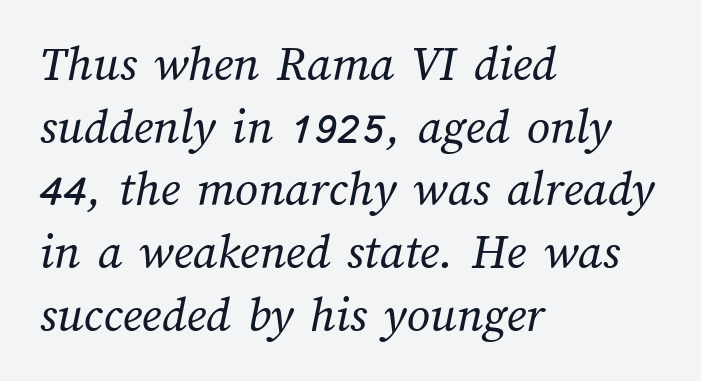
{"bold": "no", "weight": "regular", "width": "normal", "stroke_contrast": "medium", "x_height": "medium", "monospaced": "no", "underline": "no", "align": "left", "line_spacing_ratio": 1.23, "letter_spacing": "normal", "letter_spacing_em": 0.0, "glyph_px": 51}
